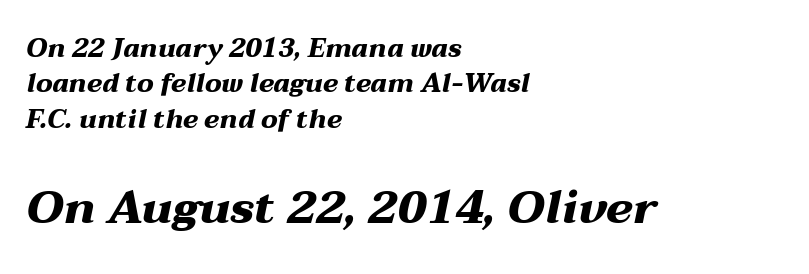
The image shows 46 px heavy, wide type, italic (leaning right); set left-aligned, normal line spacing (1.36x), normal letter spacing, not underlined; the second (bottom) block is 1.77x larger; medium stroke contrast and a medium x-height.
